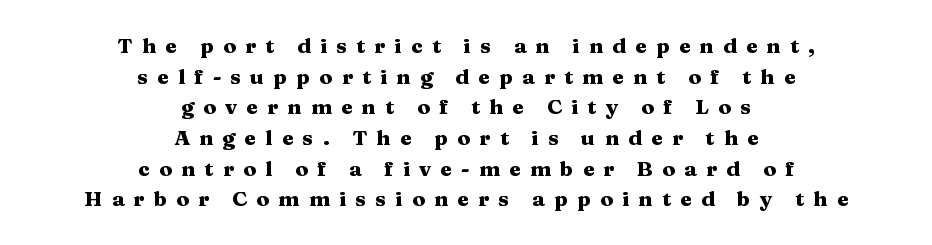
Do the letters lean? They stand straight. Centered paragraph, ragged on both sides. Quick note: underline off. Regular leading. Words appear elongated and porous because spacing is wide. Weight: bold.
